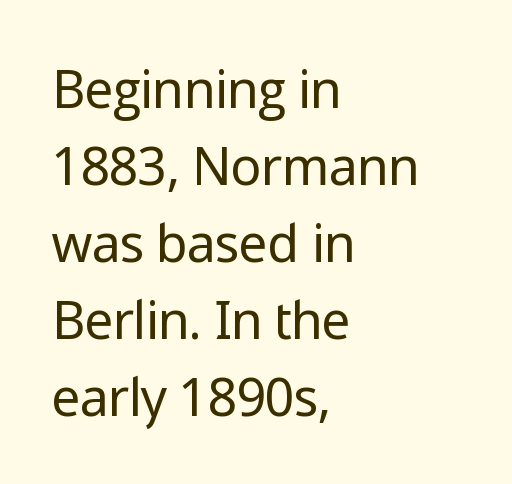
{"serif": "no", "italic": "no", "bold": "no", "weight": "regular", "width": "normal", "stroke_contrast": "low", "x_height": "medium", "monospaced": "no", "underline": "no", "align": "left", "line_spacing": "normal", "line_spacing_ratio": 1.48, "letter_spacing": "normal", "letter_spacing_em": 0.0, "glyph_px": 52}
